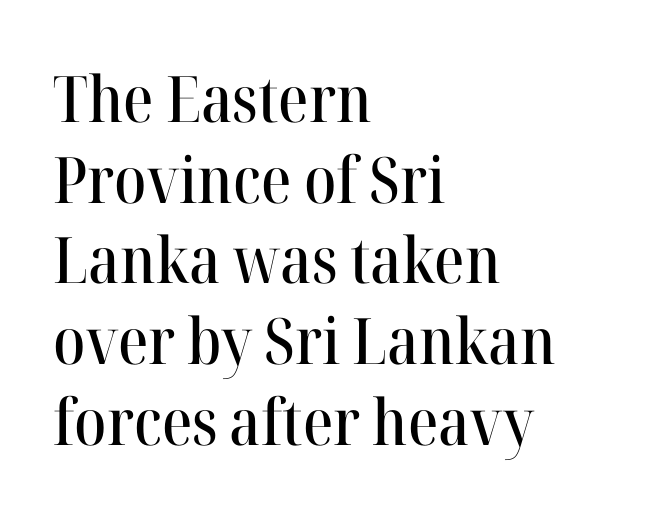
Note the varied advance widths — an 'i' is clearly narrower than an 'm'. In terms of letterspacing, this is plain default setting. Clear beneath every line of the passage. These lines were composed using upright roman letters. Layout note: lines flush left.
